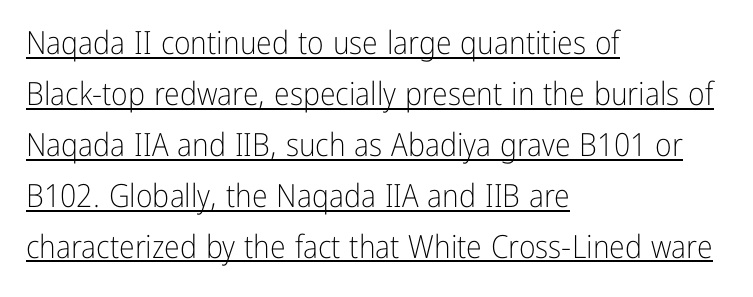
{"serif": "no", "italic": "no", "bold": "no", "weight": "light", "width": "condensed", "stroke_contrast": "low", "x_height": "medium", "monospaced": "no", "underline": "yes", "align": "left", "line_spacing": "normal", "line_spacing_ratio": 1.59, "letter_spacing": "normal", "letter_spacing_em": 0.0, "glyph_px": 32}
